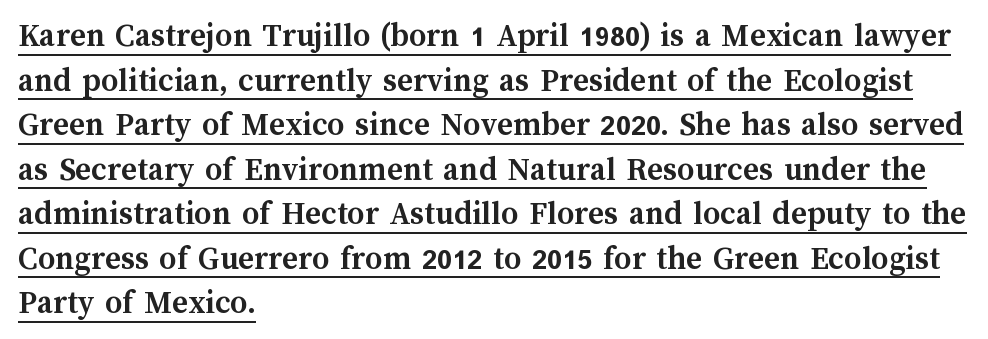
{"italic": "no", "bold": "yes", "weight": "semibold", "width": "normal", "stroke_contrast": "medium", "x_height": "medium", "monospaced": "no", "underline": "yes", "align": "left", "line_spacing": "normal", "line_spacing_ratio": 1.31, "letter_spacing": "normal", "letter_spacing_em": 0.0, "glyph_px": 34}
